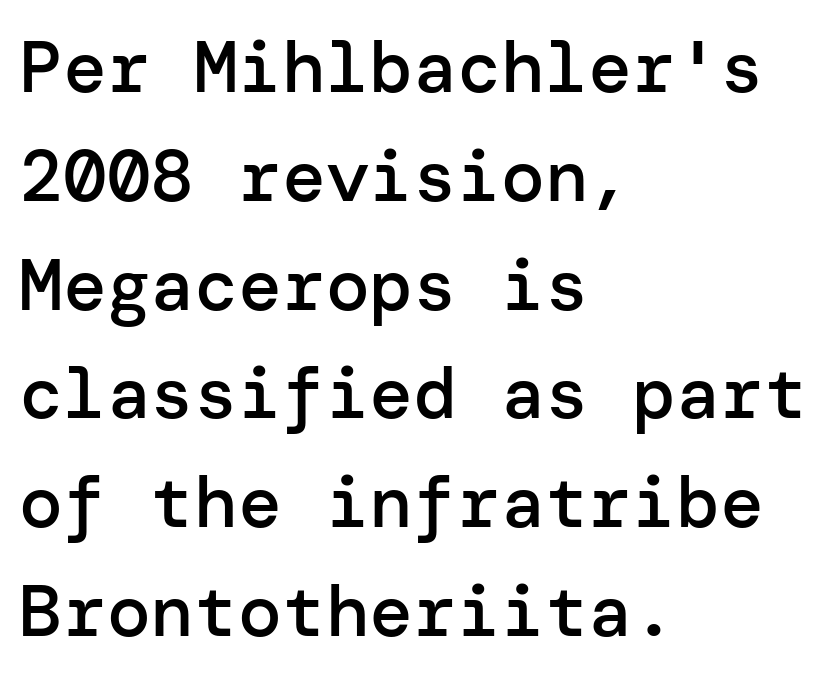
Q: Is the text bold? A: Semi-bold.
Q: Is the text italic (slanted)? A: No, it is upright.
Q: Is the typeface a serif or a sans-serif typeface? A: Sans-serif.
Q: Is the text underlined? A: No.
Q: How is the paragraph aligned? A: Left-aligned.
Q: Is the spacing between letters normal or unusually wide? A: Normal.
Q: Is the spacing between lines tight, normal or loose? A: Normal.
Q: Width (condensed, normal, or wide)? A: Normal.
Q: Stroke contrast? A: Low.
Q: x-height? A: Medium.
